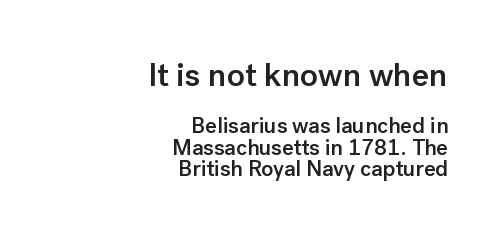
{"serif": "no", "italic": "no", "bold": "semi", "weight": "semibold", "width": "normal", "stroke_contrast": "low", "x_height": "medium", "monospaced": "no", "underline": "no", "align": "right", "line_spacing": "tight", "line_spacing_ratio": 0.97, "letter_spacing": "normal", "letter_spacing_em": 0.0, "larger_block": "first", "size_ratio": 1.5, "glyph_px": 33}
